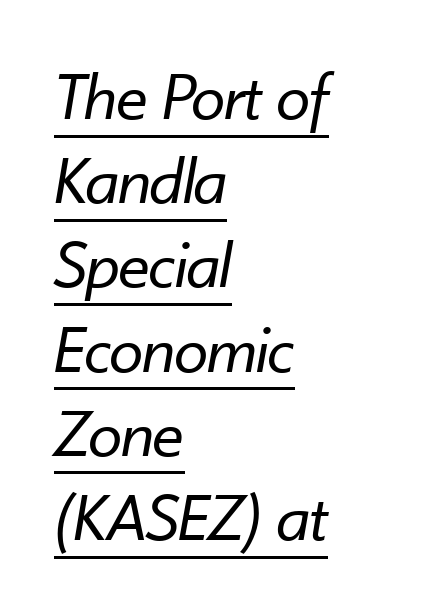
The weight tops out at a normal text grade. This sample carries an underscore along the baseline area. The rag falls on the right side of this text block. The gaps between neighbouring characters are ordinary and unremarkable.
